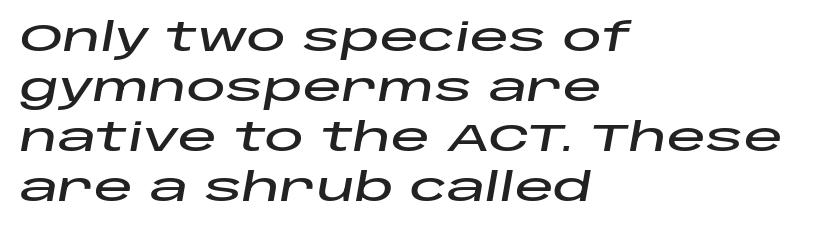
The image shows 39 px wide type, italic (leaning right); set left-aligned, normal line spacing (1.28x), normal letter spacing, not underlined; low stroke contrast and a large x-height.
